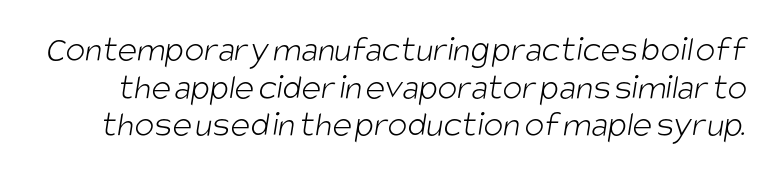
Leading: reduced. Each letter keeps its own natural width here, so spacing adapts to shape. No extra tracking has been applied to these lines. The weight would be labelled regular, book, light, or lighter still. The type family on display is of the sans-serif kind. The string is rendered with underlining switched off.
